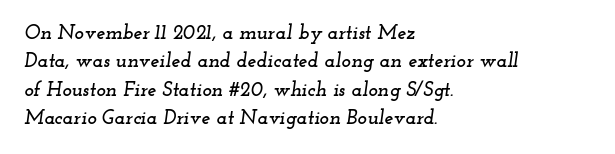
The image shows 20 px text type, italic (leaning right); set left-aligned, normal line spacing (1.42x), normal letter spacing, not underlined.
